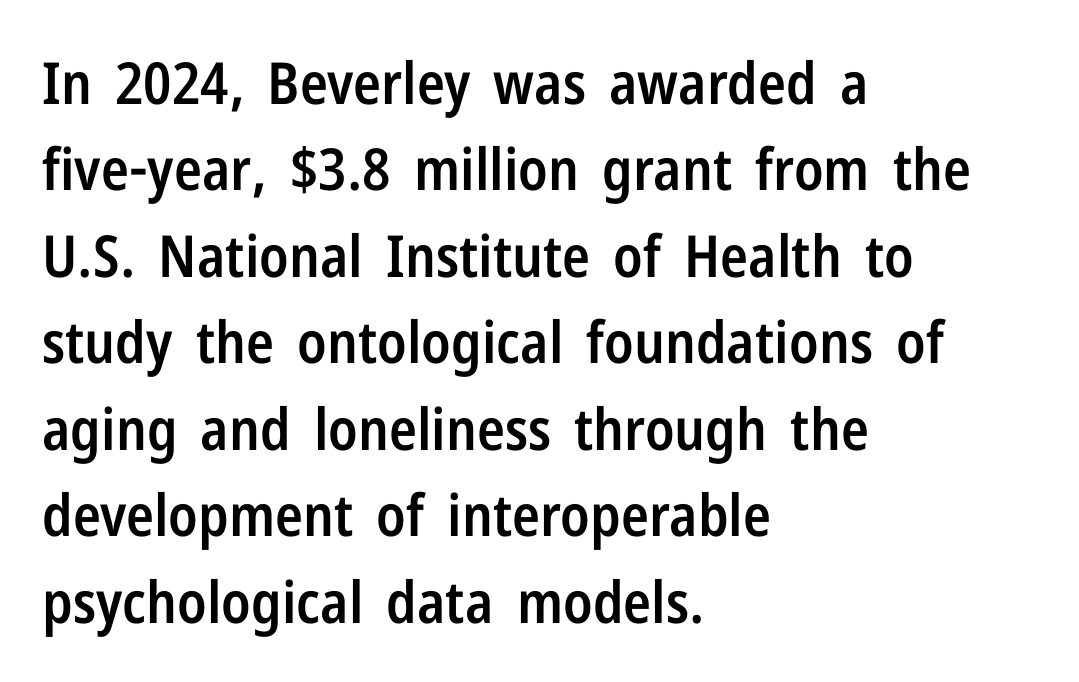
The image shows 58 px semibold, condensed sans-serif type, upright; set left-aligned, normal line spacing (1.49x), normal letter spacing, not underlined; low stroke contrast and a medium x-height.
